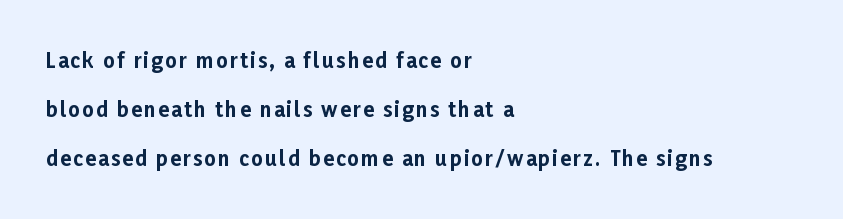
The image shows 20 px bold type, upright; set left-aligned, loose line spacing (2.46x), not underlined.
